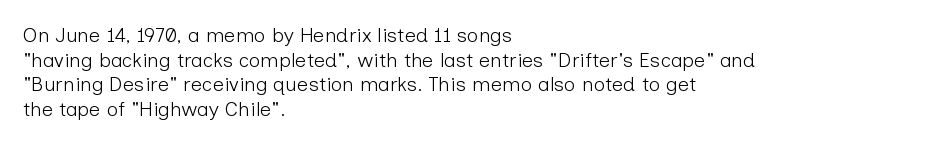
{"italic": "no", "bold": "no", "underline": "no", "align": "left", "line_spacing_ratio": 1.23, "letter_spacing": "normal", "letter_spacing_em": 0.0, "glyph_px": 20}
